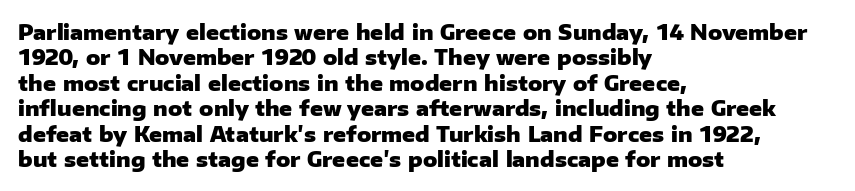
The image shows 21 px bold type, upright; set left-aligned, line spacing 1.21x, normal letter spacing, not underlined.
